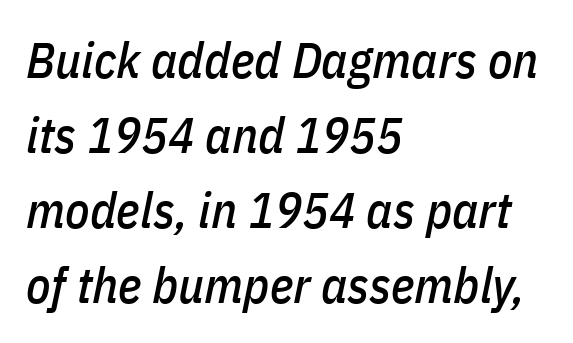
{"italic": "yes", "lean": "right", "slant_degrees": 11, "width": "condensed", "stroke_contrast": "low", "x_height": "medium", "monospaced": "no", "underline": "no", "align": "left", "line_spacing": "normal", "line_spacing_ratio": 1.5, "letter_spacing": "normal", "letter_spacing_em": 0.0, "glyph_px": 50}
